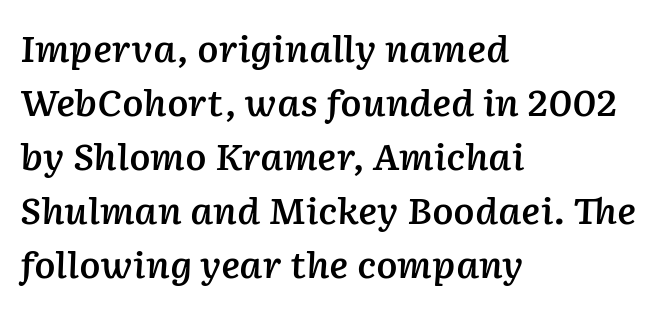
Q: Is the text bold? A: Semi-bold.
Q: Is the text italic (slanted)? A: Yes, it leans right by about 2 degrees.
Q: Is the text underlined? A: No.
Q: How is the paragraph aligned? A: Left-aligned.
Q: Is the spacing between letters normal or unusually wide? A: Normal.
Q: Is the spacing between lines tight, normal or loose? A: Normal.
Q: Width (condensed, normal, or wide)? A: Normal.
Q: Stroke contrast? A: Low.
Q: x-height? A: Medium.
Q: Monospaced? A: No.
